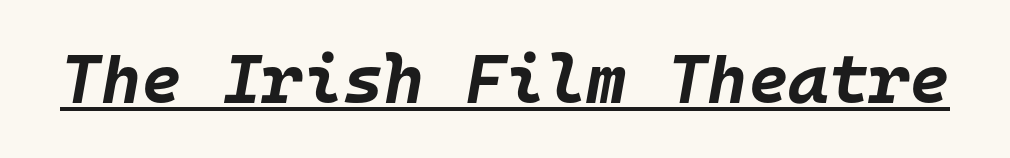
The image shows 69 px bold type, italic (leaning right), monospaced; set normal letter spacing, underlined; low stroke contrast and a large x-height.
